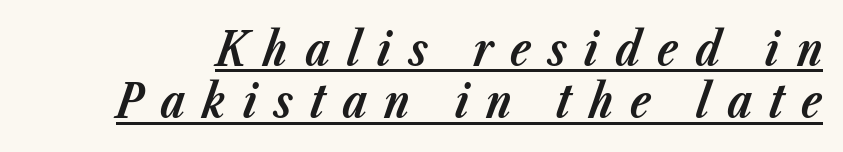
Q: Is the text bold? A: Yes.
Q: Is the text italic (slanted)? A: Yes, it leans right by about 23 degrees.
Q: Is the text underlined? A: Yes.
Q: Is the spacing between letters normal or unusually wide? A: Unusually wide.
Q: Is the spacing between lines tight, normal or loose? A: Tight.
Q: Width (condensed, normal, or wide)? A: Normal.
Q: Stroke contrast? A: Low.
Q: x-height? A: Medium.
Q: Monospaced? A: No.
